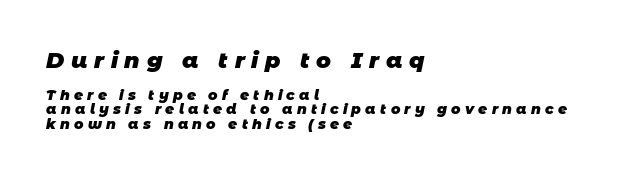
In CSS terms this would be text-align: left. The line texture is sparse and dotted thanks to wide tracking. Any mark beneath the type? The region is blank. The earlier block is typeset at a bigger size than the later block. The block of text is dense from top to bottom, with scant space between rows.
